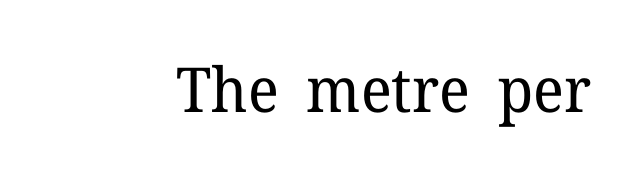
Tall strokes in this sample are plumb rather than angled. Any mark beneath the type? The region is blank. Caption: face not bold, strokes unweighted. Does the type have serifs? Yes, each stem ends in a small foot. Looks like regular typesetting: each glyph gets only the width it needs. The passage shown has conventional tracking throughout.
